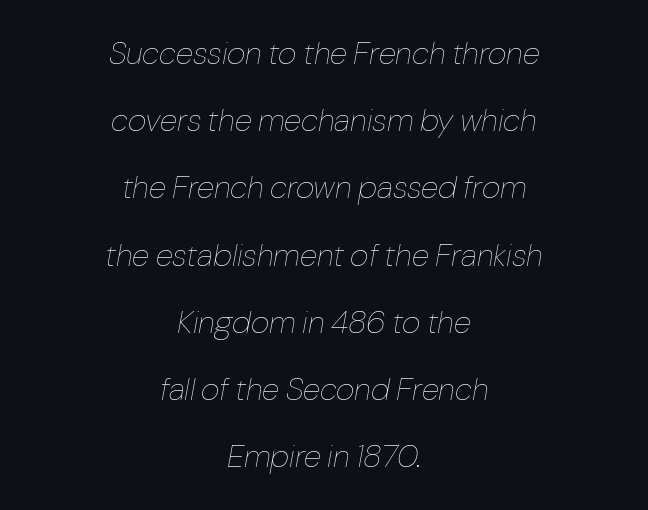
Is the type slanted? Yes — the strokes lean at a clear angle. No extra ink here — the face is not bold. Notice how the passage keeps no hard edge, just a central spine. The specimen omits any rule beneath the text block's lines.
